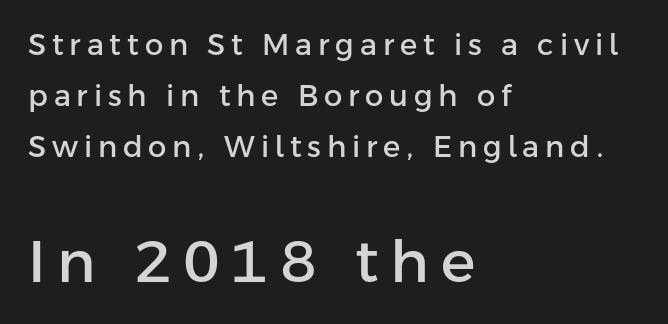
{"serif": "no", "italic": "no", "width": "normal", "stroke_contrast": "low", "x_height": "medium", "monospaced": "no", "underline": "no", "align": "left", "line_spacing_ratio": 1.76, "letter_spacing": "wide", "letter_spacing_em": 0.2, "larger_block": "second", "size_ratio": 2.0, "glyph_px": 58}
